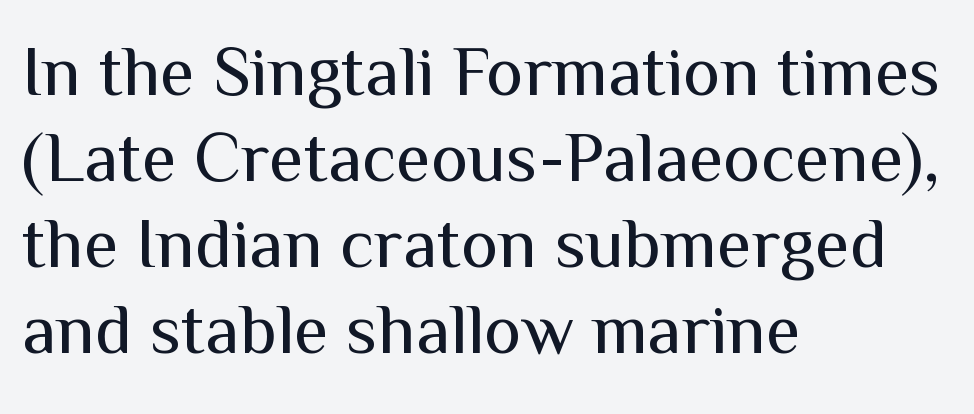
The image shows 71 px regular-weight sans-serif type, upright; set left-aligned, line spacing 1.21x, normal letter spacing, not underlined; medium stroke contrast and a medium x-height.
